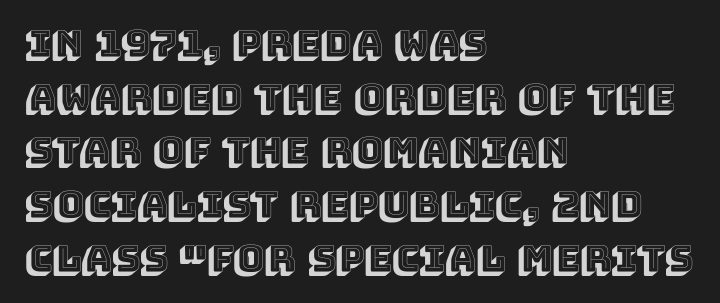
{"italic": "no", "width": "normal", "x_height": "large", "monospaced": "no", "underline": "no", "align": "left", "line_spacing": "normal", "line_spacing_ratio": 1.45, "letter_spacing": "normal", "letter_spacing_em": 0.0, "glyph_px": 37}
